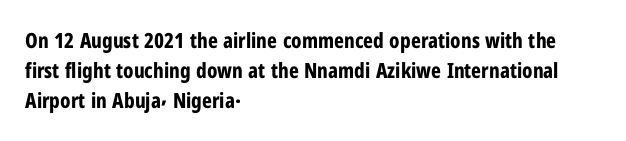
Q: Is the text bold? A: Yes.
Q: Is the text italic (slanted)? A: No, it is upright.
Q: Is the text underlined? A: No.
Q: How is the paragraph aligned? A: Left-aligned.
Q: Is the spacing between letters normal or unusually wide? A: Normal.
Q: Is the spacing between lines tight, normal or loose? A: Normal.
